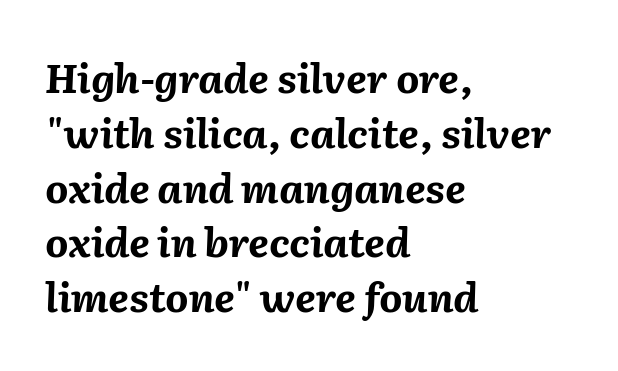
Q: Is the text bold? A: Yes.
Q: Is the text italic (slanted)? A: Yes, it leans right by about 2 degrees.
Q: Is the text underlined? A: No.
Q: How is the paragraph aligned? A: Left-aligned.
Q: Is the spacing between letters normal or unusually wide? A: Normal.
Q: Is the spacing between lines tight, normal or loose? A: Normal.
Q: Width (condensed, normal, or wide)? A: Normal.
Q: Stroke contrast? A: Medium.
Q: x-height? A: Medium.
Q: Monospaced? A: No.
